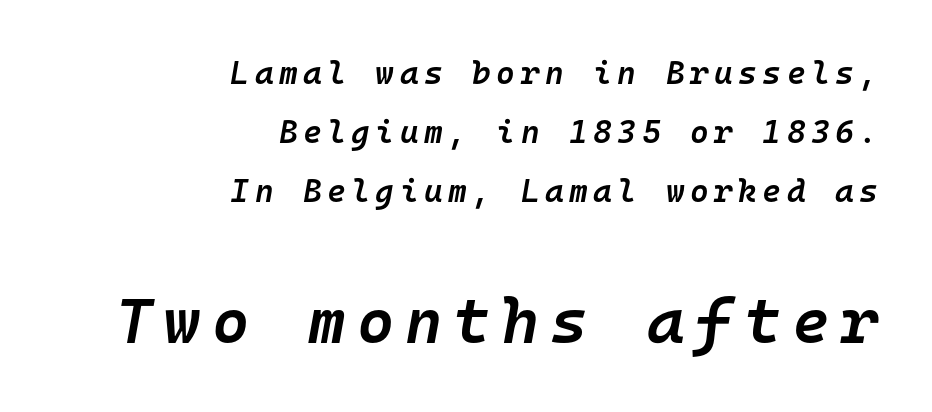
The image shows 64 px semibold type, italic (leaning right), monospaced; set right-aligned, line spacing 1.85x, not underlined; the second (bottom) block is 2.0x larger; low stroke contrast and a medium x-height.
